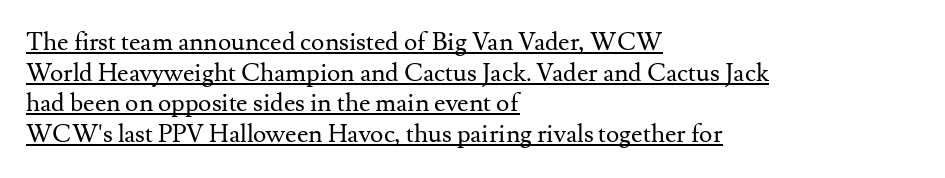
The image shows 25 px text type, upright; set left-aligned, line spacing 1.23x, normal letter spacing, underlined.
